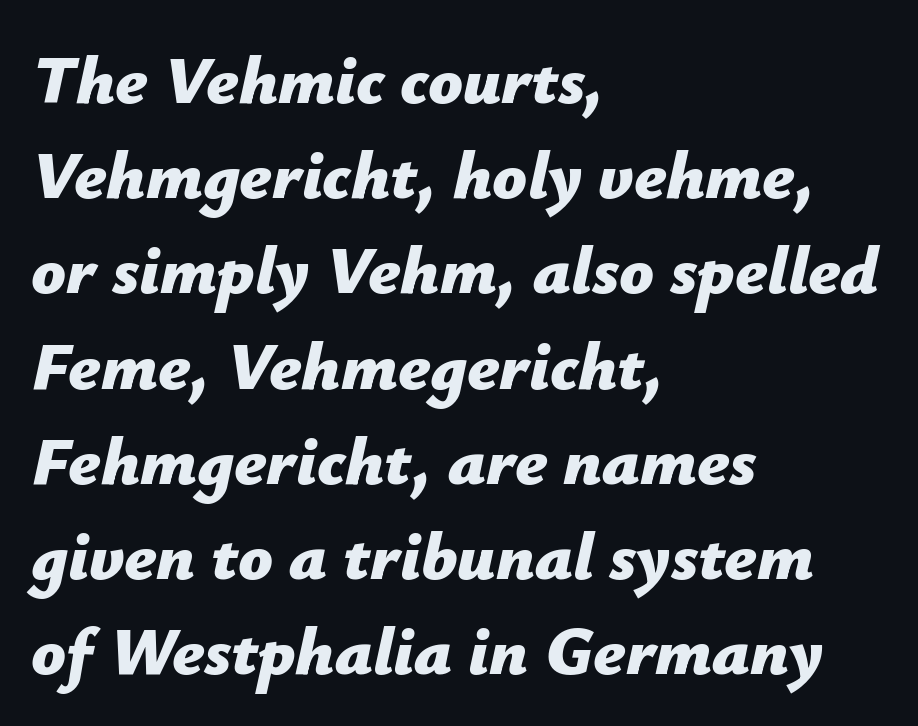
The image shows 68 px bold type, italic (leaning right); set left-aligned, normal line spacing (1.4x), normal letter spacing, not underlined; low stroke contrast and a medium x-height.
